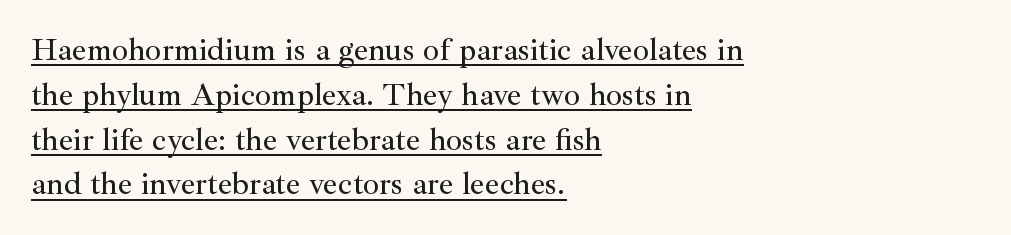
The image shows 32 px serif type, upright; set left-aligned, normal line spacing (1.4x), normal letter spacing, underlined; medium stroke contrast and a small x-height.
